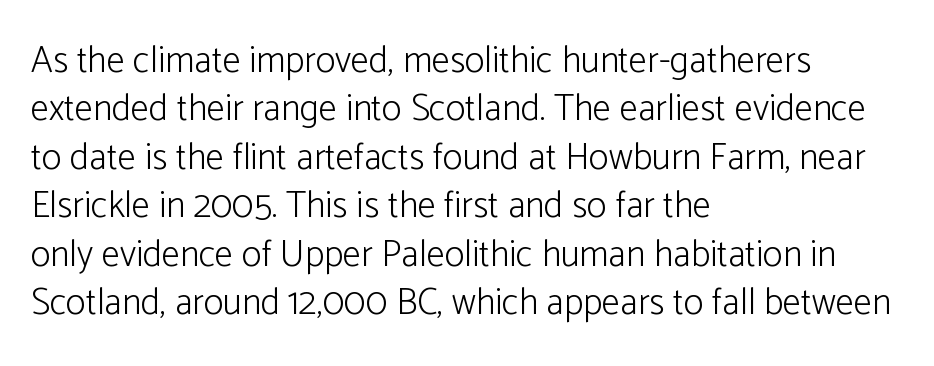
This is the regular roman posture of the typeface. Counters stay open thanks to moderate or lighter strokes. Anything drawn beneath the words? Only blank space. One-word summary of the alignment: left.
